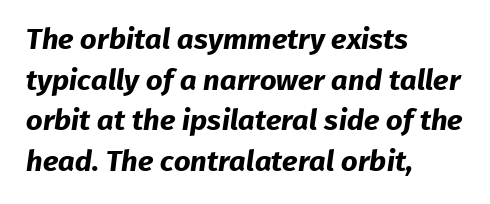
The image shows 29 px bold sans-serif type; set left-aligned, normal line spacing (1.4x), normal letter spacing, not underlined; low stroke contrast and a medium x-height.
